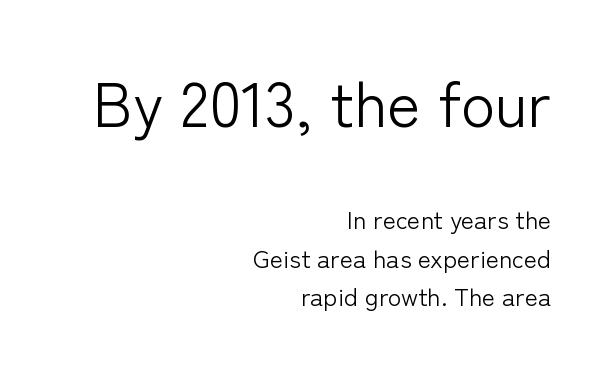
This sample has the flowing, uneven cadence of proportional lettering. Think standard paragraph weight, or any step lighter than that. The string is rendered with underlining switched off. The leading is moderate, giving the passage an even texture. This rendering employs a face without finishing strokes, i.e., a sans-serif. The first block has been scaled up relative to the second.
